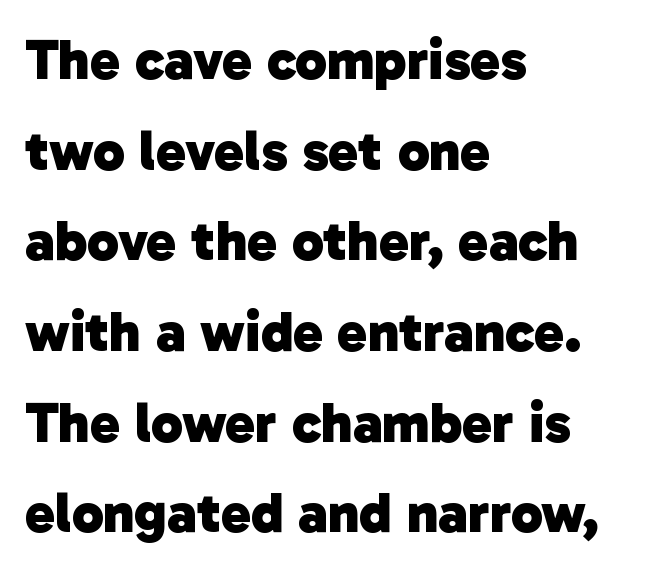
The image shows 57 px heavy sans-serif type; set left-aligned, normal line spacing (1.59x), normal letter spacing, not underlined; low stroke contrast and a medium x-height.
